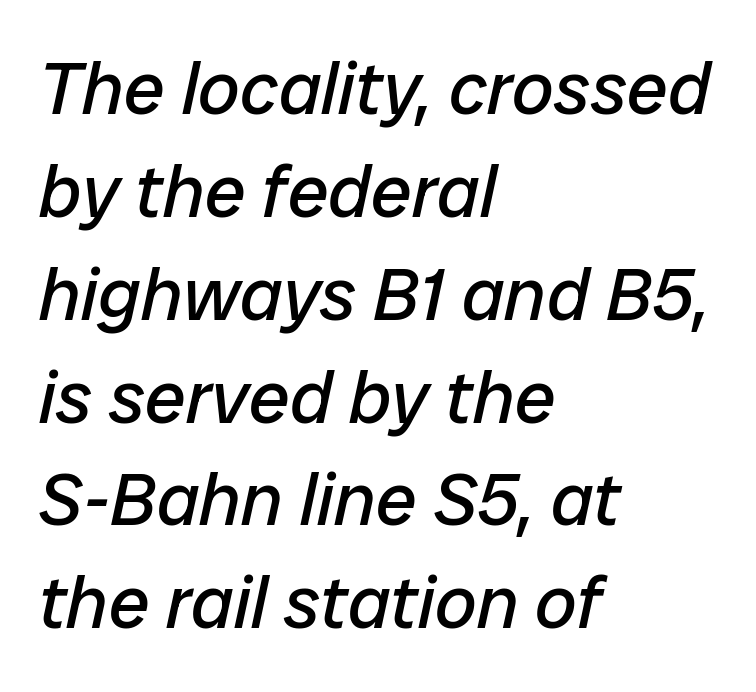
Q: Is the text bold? A: No.
Q: Is the text italic (slanted)? A: Yes, it leans right by about 12 degrees.
Q: Is the text underlined? A: No.
Q: How is the paragraph aligned? A: Left-aligned.
Q: Is the spacing between letters normal or unusually wide? A: Normal.
Q: Is the spacing between lines tight, normal or loose? A: Normal.
Q: Width (condensed, normal, or wide)? A: Normal.
Q: Stroke contrast? A: Low.
Q: x-height? A: Medium.
Q: Monospaced? A: No.
